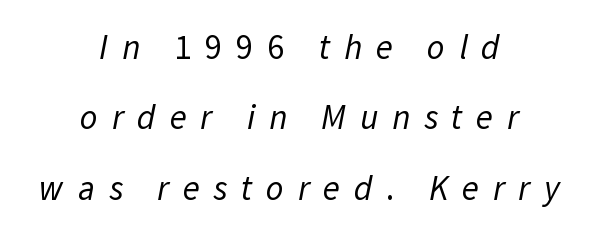
Caption: face not bold, strokes unweighted. You can tell from the bare stems that sans-serif type was used. Tracking value appears strongly positive — letters spread wide. Casual observation: everything's sitting right in the middle. No word sits above an underline.
